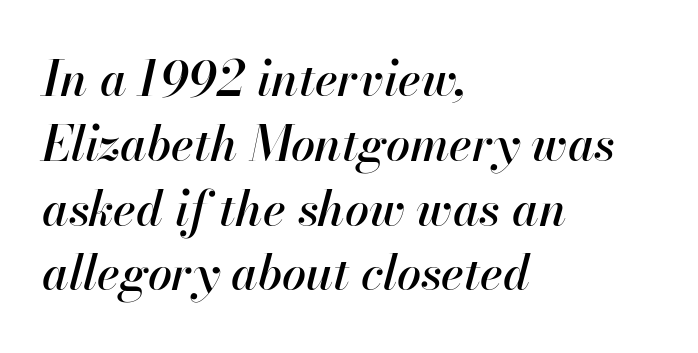
{"italic": "yes", "lean": "right", "slant_degrees": 13, "width": "normal", "stroke_contrast": "high", "x_height": "small", "monospaced": "no", "underline": "no", "align": "left", "line_spacing": "normal", "line_spacing_ratio": 1.35, "letter_spacing": "normal", "letter_spacing_em": 0.0, "glyph_px": 48}
